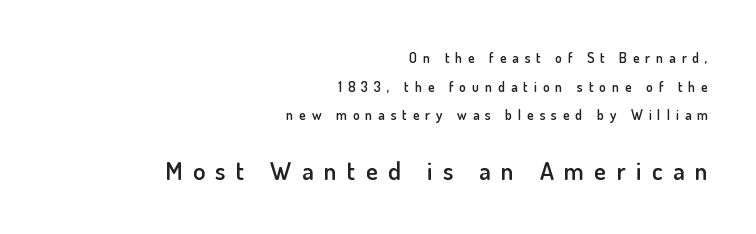
{"italic": "no", "bold": "semi", "underline": "no", "align": "right", "line_spacing": "loose", "line_spacing_ratio": 2.04, "letter_spacing": "wide", "letter_spacing_em": 0.42, "larger_block": "second", "size_ratio": 1.79, "glyph_px": 25}
